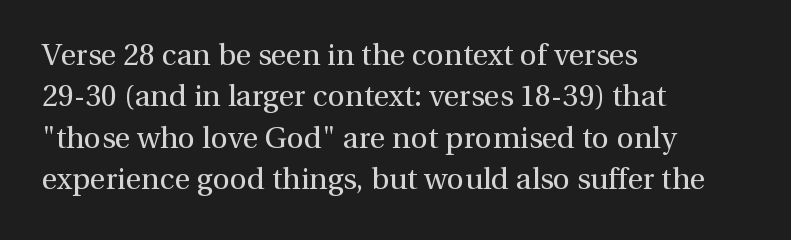
The image shows 30 px regular-weight serif type, upright; set left-aligned, normal line spacing (1.38x), normal letter spacing, not underlined; a medium x-height.
